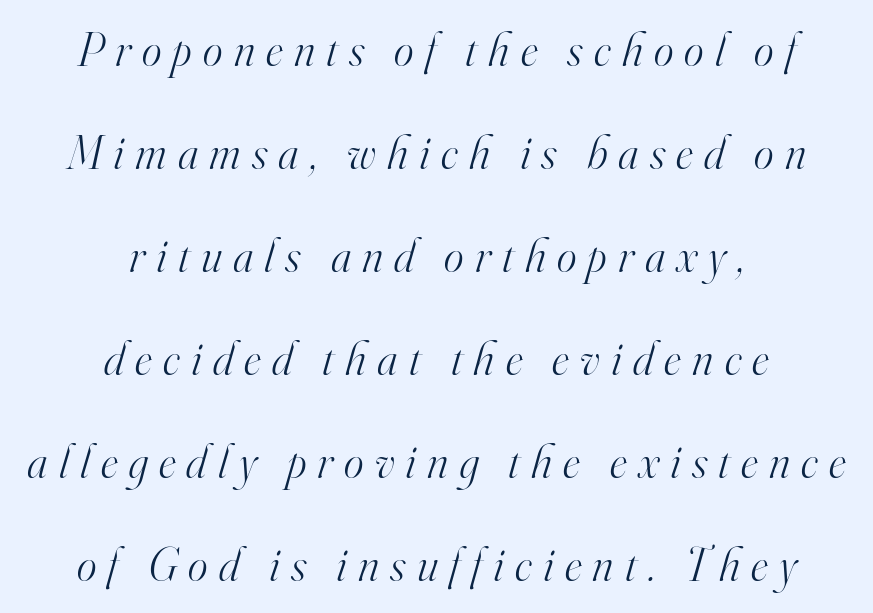
You could not count columns in this text — the font is proportionally spaced. The whitespace from short lines is split evenly between both sides. The line texture is sparse and dotted thanks to wide tracking. Plain, unruled lines of type.
